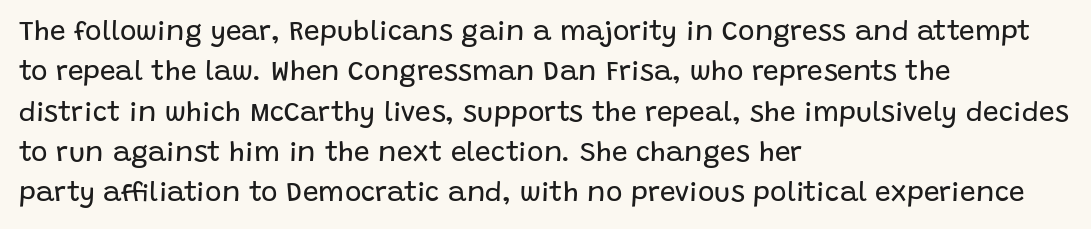
{"serif": "no", "italic": "no", "bold": "no", "weight": "regular", "width": "normal", "stroke_contrast": "low", "x_height": "large", "monospaced": "no", "underline": "no", "align": "left", "line_spacing": "normal", "line_spacing_ratio": 1.44, "letter_spacing": "normal", "letter_spacing_em": 0.0, "glyph_px": 28}
